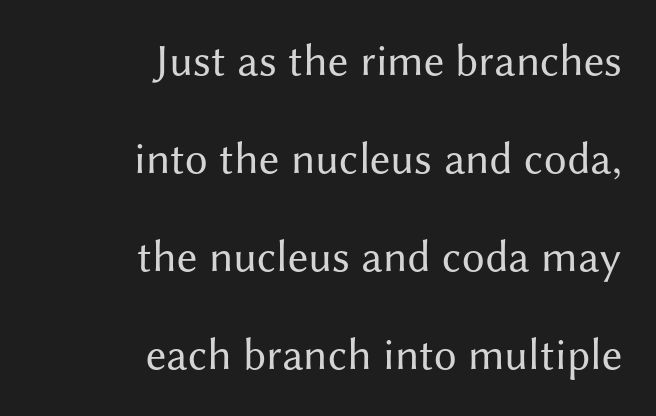
The image shows 45 px regular-weight sans-serif type, upright; set right-aligned, loose line spacing (2.18x), normal letter spacing, not underlined; medium stroke contrast and a medium x-height.
